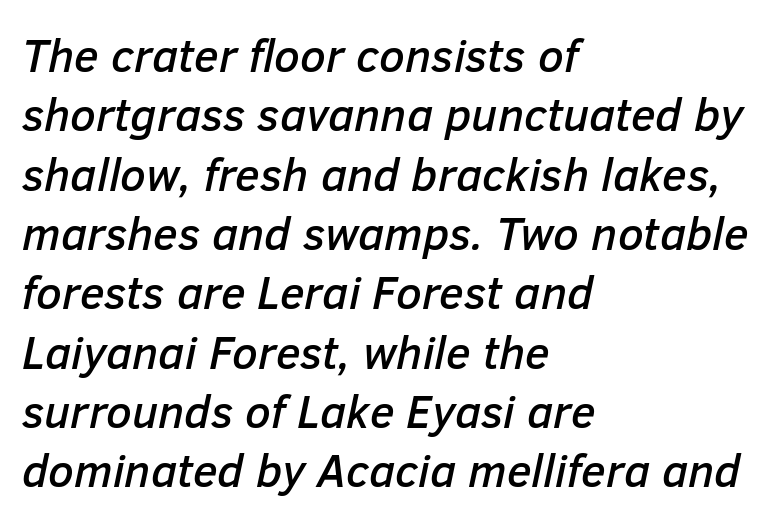
Q: Is the text italic (slanted)? A: Yes, it leans right by about 12 degrees.
Q: Is the text underlined? A: No.
Q: How is the paragraph aligned? A: Left-aligned.
Q: Is the spacing between letters normal or unusually wide? A: Normal.
Q: Is the spacing between lines tight, normal or loose? A: Normal.
Q: Width (condensed, normal, or wide)? A: Normal.
Q: Stroke contrast? A: Low.
Q: x-height? A: Medium.
Q: Monospaced? A: No.
